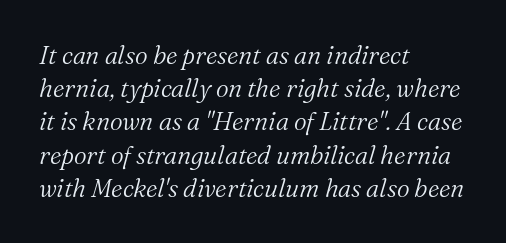
{"italic": "yes", "lean": "right", "slant_degrees": 16, "bold": "no", "underline": "no", "align": "left", "line_spacing": "normal", "line_spacing_ratio": 1.33, "letter_spacing": "normal", "letter_spacing_em": 0.0, "glyph_px": 25}
